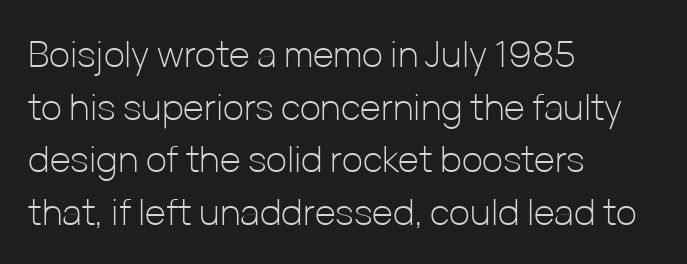
{"serif": "no", "italic": "no", "bold": "no", "weight": "light", "width": "normal", "stroke_contrast": "low", "x_height": "medium", "monospaced": "no", "underline": "no", "align": "left", "line_spacing": "normal", "line_spacing_ratio": 1.46, "letter_spacing": "normal", "letter_spacing_em": 0.0, "glyph_px": 36}
